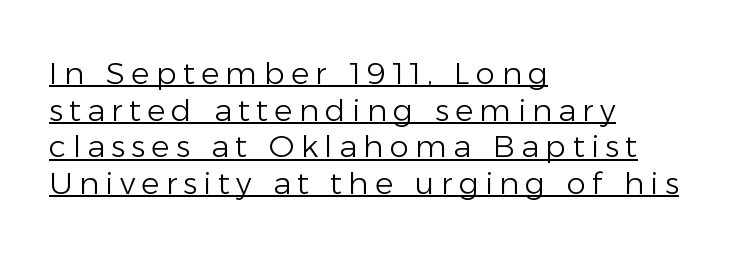
The image shows 31 px light sans-serif type, upright; set left-aligned, line spacing 1.18x, unusually wide letter spacing (+0.2 em), underlined; low stroke contrast and a medium x-height.
